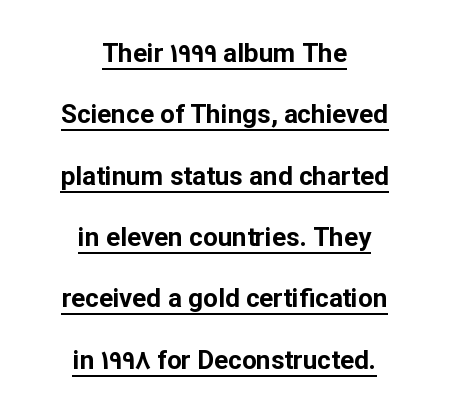
This rendering uses center alignment, leaving both contours irregular but symmetric. Between one letter and the next there's only the usual sliver of space. Notice how a bar underscores the lettering throughout. This is the regular roman posture of the typeface.
